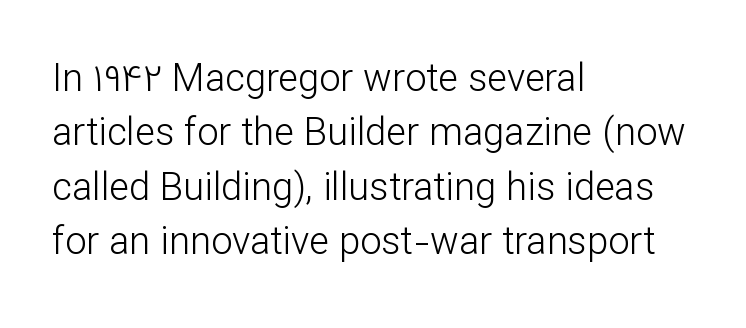
The image shows 38 px light sans-serif type, upright; set left-aligned, normal line spacing (1.43x), normal letter spacing, not underlined; low stroke contrast and a medium x-height.
